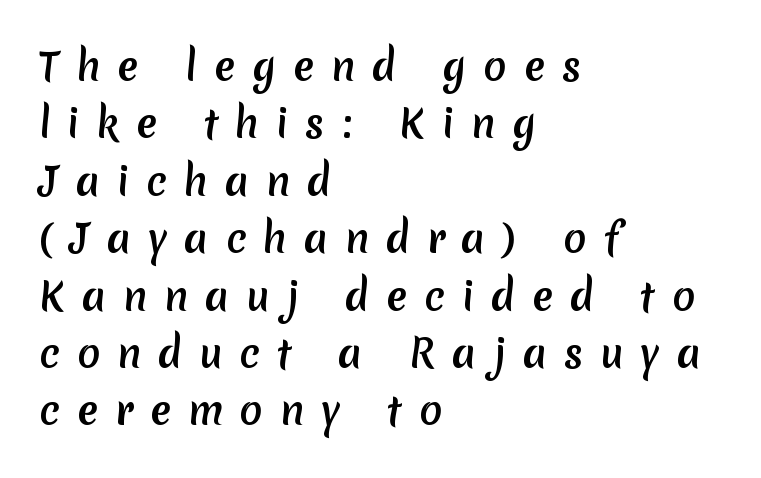
{"serif": "no", "width": "normal", "stroke_contrast": "medium", "x_height": "medium", "monospaced": "no", "underline": "no", "align": "left", "line_spacing": "normal", "line_spacing_ratio": 1.51, "letter_spacing": "wide", "letter_spacing_em": 0.45, "glyph_px": 38}
